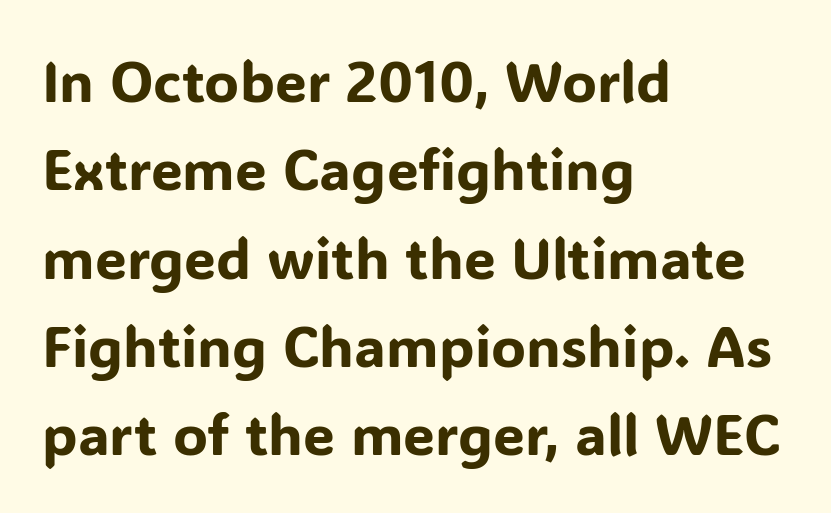
The image shows 57 px sans-serif type, upright; set left-aligned, normal line spacing (1.55x), normal letter spacing, not underlined; low stroke contrast and a medium x-height.
